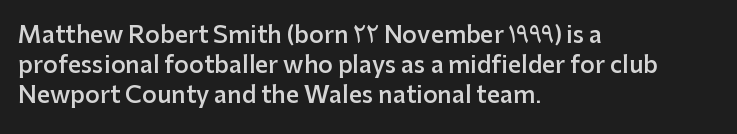
How are the letters spaced? Ordinarily, with no added tracking. Ordinary non-slanted type is in use. Notice the strokes are somewhat thickened but not fully heavy: this is a semibold. Descenders are the only things crossing below the line.
